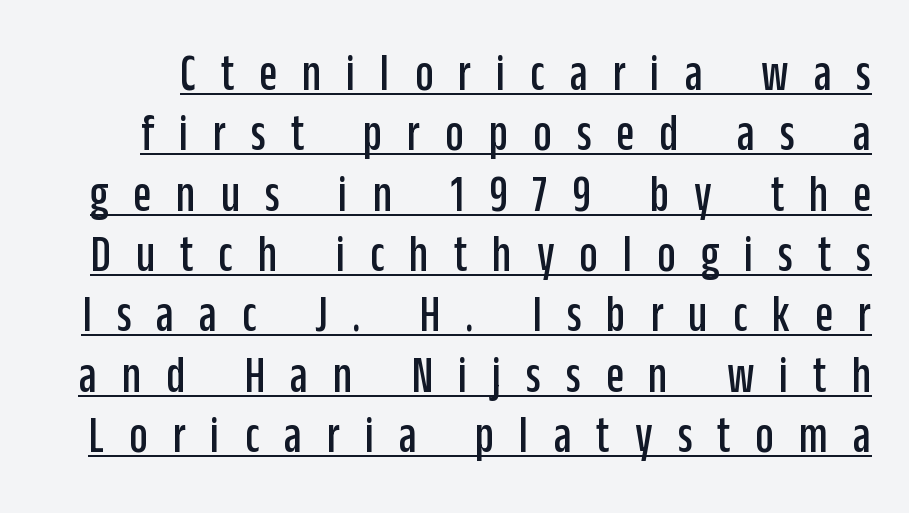
Q: Is the text italic (slanted)? A: No, it is upright.
Q: Is the typeface a serif or a sans-serif typeface? A: Sans-serif.
Q: Is the text underlined? A: Yes.
Q: Is the spacing between letters normal or unusually wide? A: Unusually wide.
Q: Width (condensed, normal, or wide)? A: Condensed.
Q: Stroke contrast? A: Low.
Q: x-height? A: Large.
Q: Monospaced? A: No.
